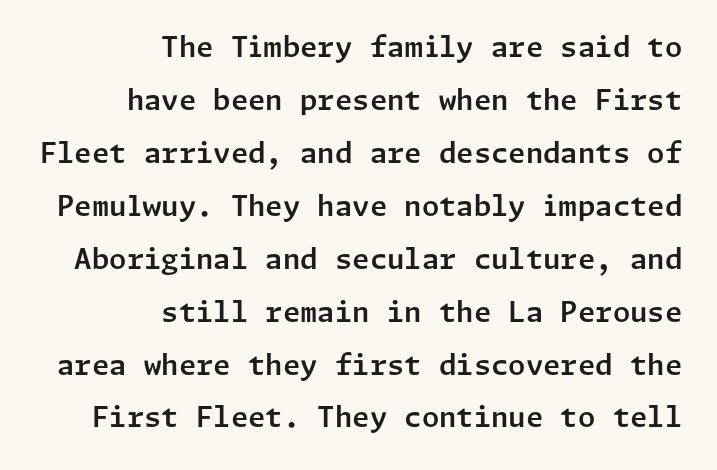
Q: Is the text italic (slanted)? A: No, it is upright.
Q: Is the typeface a serif or a sans-serif typeface? A: Sans-serif.
Q: Is the text underlined? A: No.
Q: How is the paragraph aligned? A: Right-aligned.
Q: Is the spacing between letters normal or unusually wide? A: Normal.
Q: Width (condensed, normal, or wide)? A: Normal.
Q: Stroke contrast? A: Low.
Q: x-height? A: Medium.
